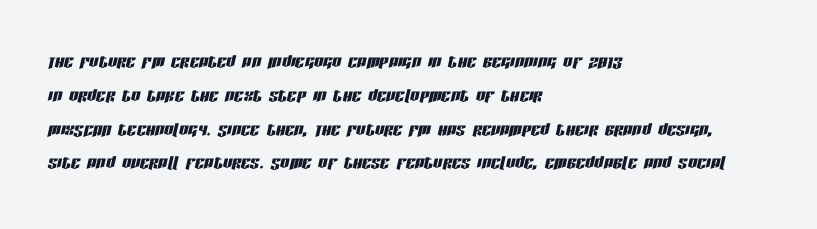
The image shows 23 px text type, italic (leaning right); set left-aligned, normal line spacing (1.47x), normal letter spacing, not underlined.
